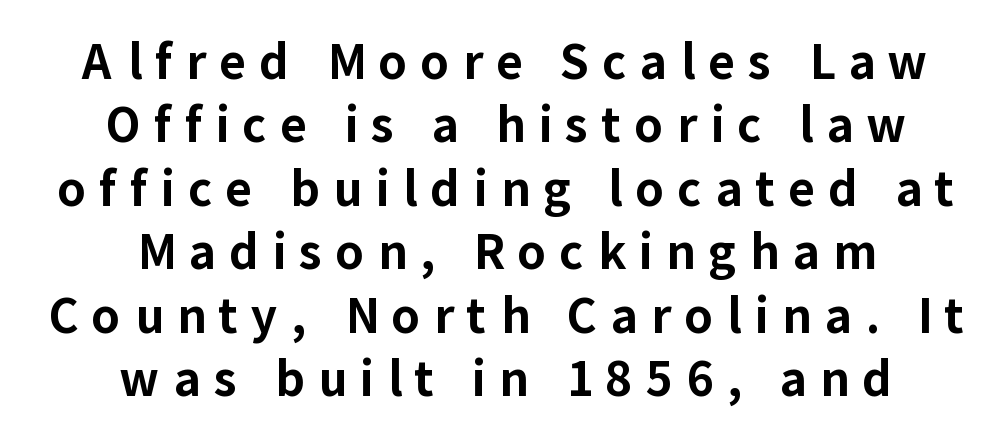
The image shows 46 px bold sans-serif type, upright; set centered, normal line spacing (1.38x), unusually wide letter spacing (+0.29 em), not underlined; low stroke contrast and a medium x-height.
